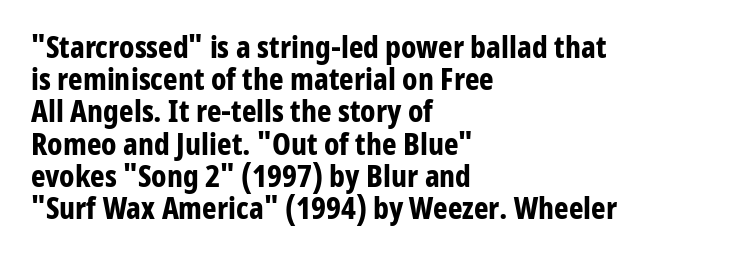
The image shows 31 px bold, condensed sans-serif type, upright; set left-aligned, tight line spacing (1.04x), normal letter spacing, not underlined; low stroke contrast and a medium x-height.
